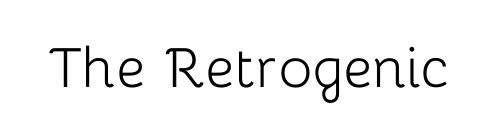
The image shows 71 px light sans-serif type, upright; set normal letter spacing, not underlined; low stroke contrast and a medium x-height.
